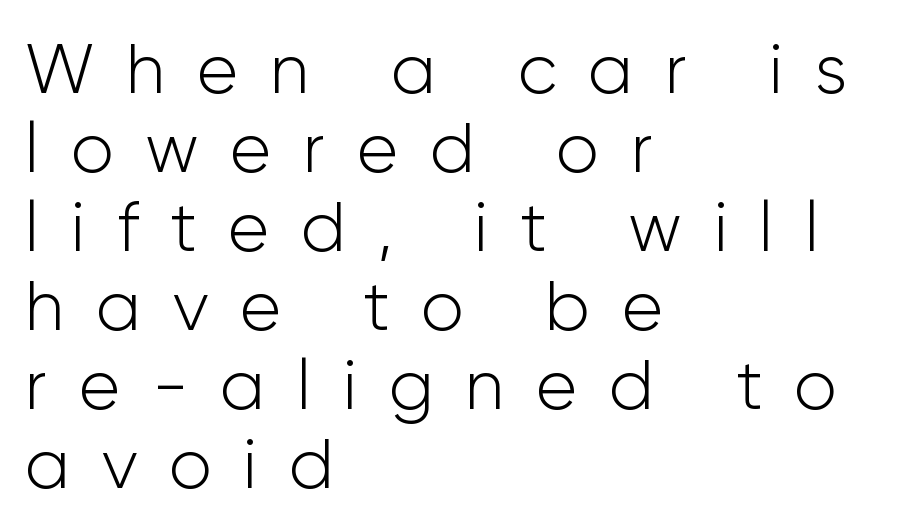
Q: Is the text bold? A: No.
Q: Is the text italic (slanted)? A: No, it is upright.
Q: Is the typeface a serif or a sans-serif typeface? A: Sans-serif.
Q: Is the text underlined? A: No.
Q: How is the paragraph aligned? A: Left-aligned.
Q: Is the spacing between letters normal or unusually wide? A: Unusually wide.
Q: Is the spacing between lines tight, normal or loose? A: Tight.
Q: Width (condensed, normal, or wide)? A: Normal.
Q: Stroke contrast? A: Low.
Q: x-height? A: Medium.
Q: Monospaced? A: No.
